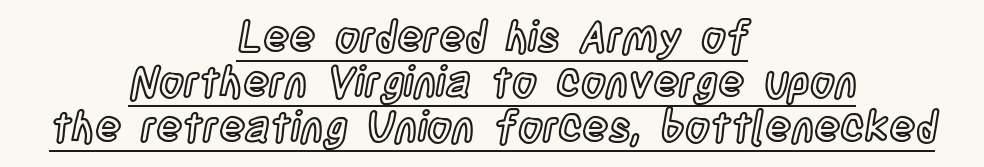
Q: Is the text italic (slanted)? A: Yes.
Q: Is the text underlined? A: Yes.
Q: How is the paragraph aligned? A: Centered.
Q: Is the spacing between letters normal or unusually wide? A: Normal.
Q: Is the spacing between lines tight, normal or loose? A: Tight.
Q: Width (condensed, normal, or wide)? A: Condensed.
Q: x-height? A: Large.
Q: Monospaced? A: No.
